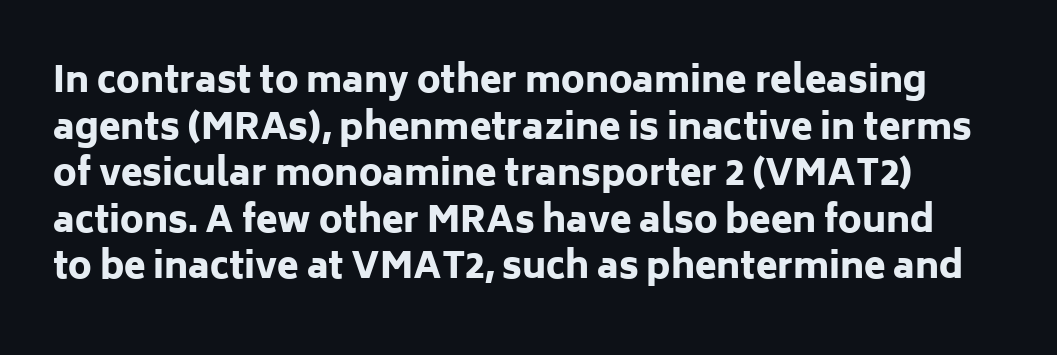
{"serif": "no", "italic": "no", "bold": "yes", "weight": "heavy", "width": "normal", "stroke_contrast": "low", "x_height": "medium", "monospaced": "no", "underline": "no", "line_spacing": "normal", "line_spacing_ratio": 1.33, "letter_spacing": "normal", "letter_spacing_em": 0.0, "glyph_px": 35}
